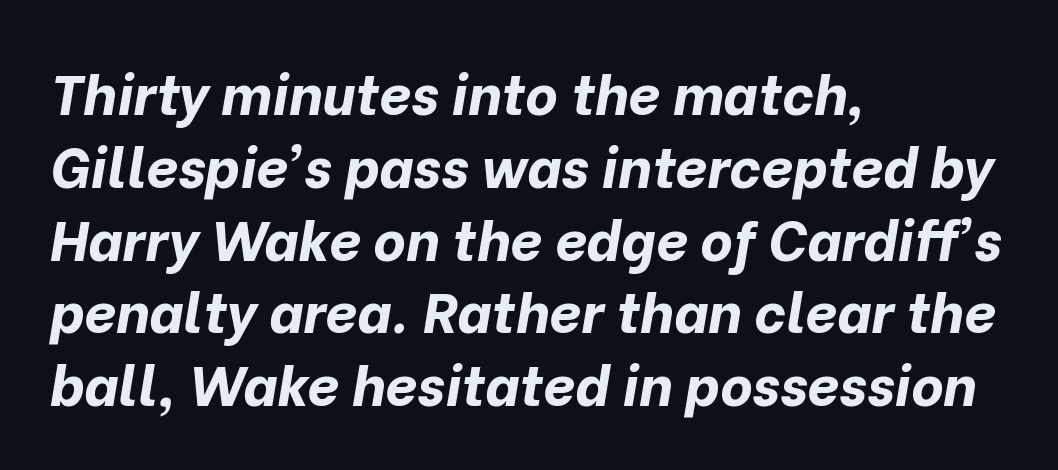
The image shows 56 px bold type, italic (leaning right); set left-aligned, normal line spacing (1.3x), normal letter spacing, not underlined; low stroke contrast and a medium x-height.
